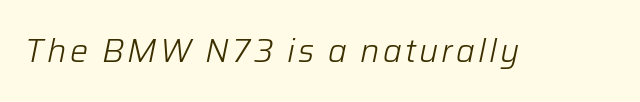
Q: Is the text bold? A: No.
Q: Is the text italic (slanted)? A: Yes, it leans right by about 12 degrees.
Q: Is the text underlined? A: No.
Q: Width (condensed, normal, or wide)? A: Normal.
Q: Stroke contrast? A: Low.
Q: x-height? A: Medium.
Q: Monospaced? A: No.
